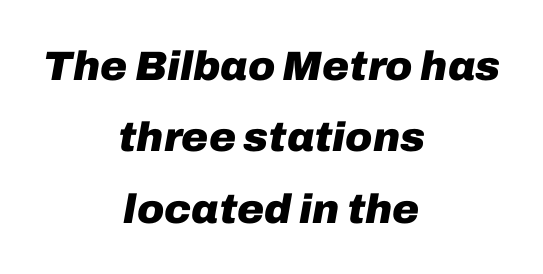
{"italic": "yes", "lean": "right", "slant_degrees": 10, "bold": "yes", "weight": "heavy", "width": "normal", "stroke_contrast": "low", "x_height": "medium", "monospaced": "no", "underline": "no", "align": "center", "line_spacing_ratio": 1.74, "letter_spacing": "normal", "letter_spacing_em": 0.0, "glyph_px": 41}
